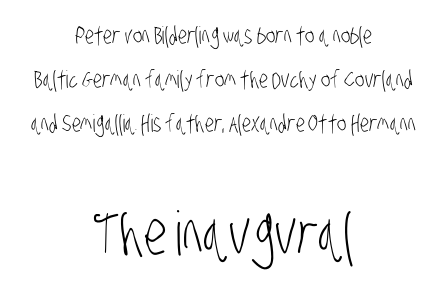
The characters are drawn with everyday or finer stroke widths. In terms of letterform style, serifs are entirely absent. Between these two stacked blocks, the lower one wins on size. Anything drawn beneath the words? Only blank space. These lines keep a tight, regular rhythm from letter to letter. The whitespace from short lines is split evenly between both sides.
